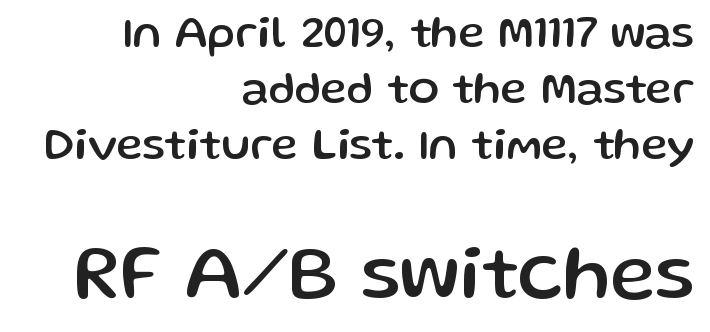
{"serif": "no", "italic": "no", "width": "normal", "stroke_contrast": "low", "x_height": "medium", "monospaced": "no", "underline": "no", "align": "right", "line_spacing_ratio": 1.24, "letter_spacing": "normal", "letter_spacing_em": 0.0, "larger_block": "second", "size_ratio": 1.73, "glyph_px": 78}
